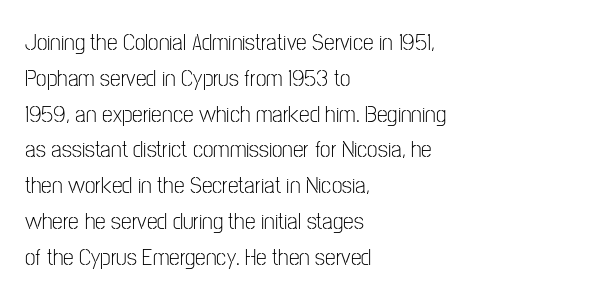
Q: Is the text bold? A: No.
Q: Is the text italic (slanted)? A: No, it is upright.
Q: Is the text underlined? A: No.
Q: How is the paragraph aligned? A: Left-aligned.
Q: Is the spacing between letters normal or unusually wide? A: Normal.
Q: Is the spacing between lines tight, normal or loose? A: Normal.
